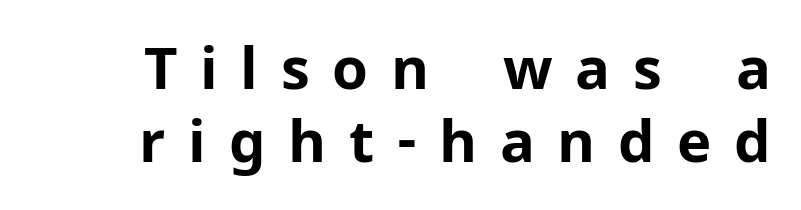
{"serif": "no", "italic": "no", "bold": "yes", "weight": "bold", "width": "normal", "stroke_contrast": "low", "x_height": "medium", "monospaced": "no", "underline": "no", "line_spacing": "normal", "line_spacing_ratio": 1.26, "letter_spacing": "wide", "letter_spacing_em": 0.39, "glyph_px": 58}
